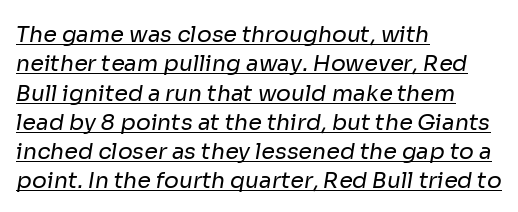
Standard letterfit; no display-style spreading of the glyphs. The passage shown stacks its lines at a standard gap. Teacher's note: observe the even left margin — that is flush-left alignment. Think standard paragraph weight, or any step lighter than that. The rendering uses the underline text-decoration.
